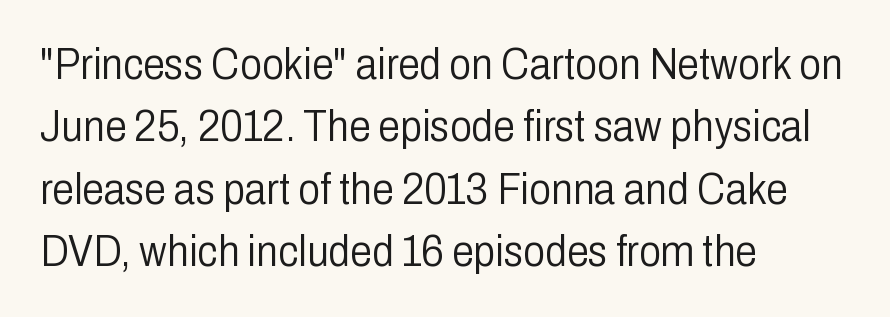
The image shows 44 px light, condensed sans-serif type, upright; set left-aligned, normal line spacing (1.42x), normal letter spacing, not underlined; low stroke contrast and a medium x-height.
